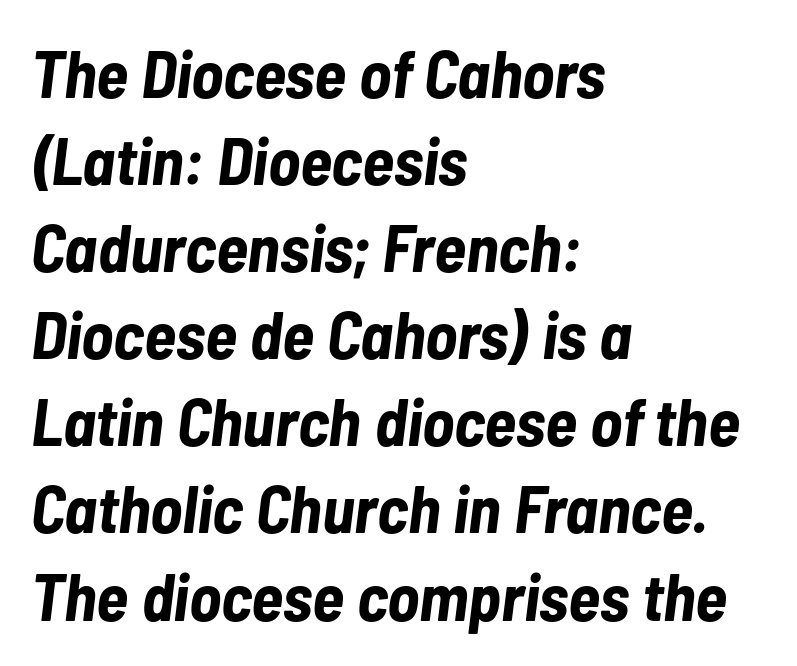
{"italic": "yes", "lean": "right", "slant_degrees": 7, "bold": "yes", "weight": "bold", "width": "condensed", "stroke_contrast": "low", "x_height": "medium", "monospaced": "no", "underline": "no", "align": "left", "line_spacing": "normal", "line_spacing_ratio": 1.3, "letter_spacing": "normal", "letter_spacing_em": 0.0, "glyph_px": 67}
